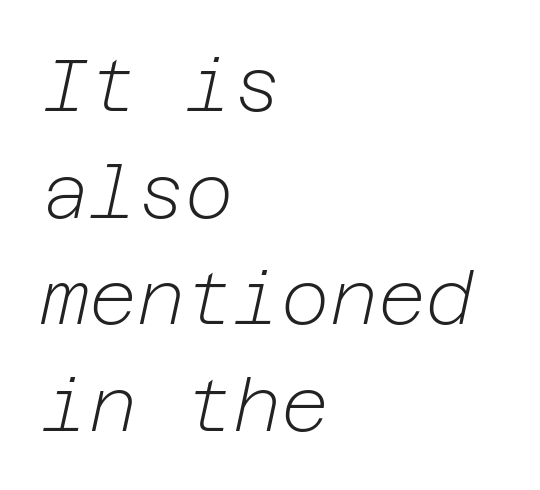
The image shows 74 px light type, italic (leaning right); set left-aligned, normal line spacing (1.44x), normal letter spacing, not underlined; low stroke contrast and a medium x-height.
